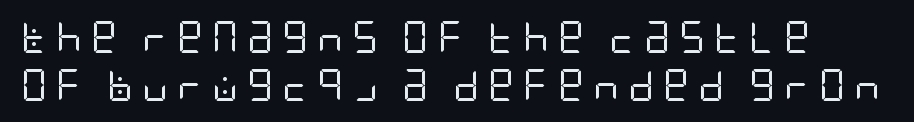
The image shows 32 px regular-weight, condensed sans-serif type, upright; set normal line spacing (1.5x), unusually wide letter spacing (+0.28 em), not underlined; low stroke contrast and a large x-height.
